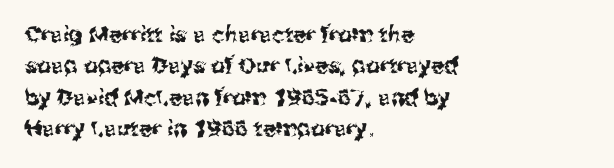
Quick note: underline off. Interline gaps are of average width in this sample. Notice how the stems are strictly vertical — no italics here. How are the letters spaced? Ordinarily, with no added tracking. The lines are quadded left.
